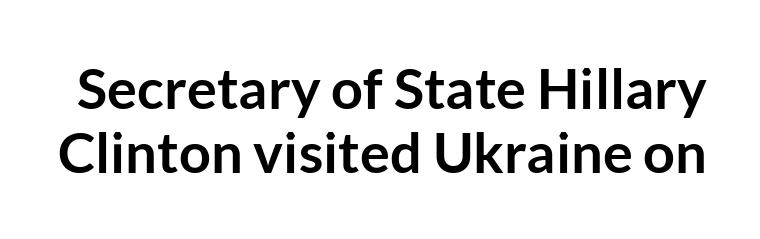
{"serif": "no", "italic": "no", "bold": "yes", "weight": "semibold", "width": "normal", "stroke_contrast": "low", "x_height": "medium", "monospaced": "no", "underline": "no", "line_spacing": "tight", "line_spacing_ratio": 1.15, "letter_spacing": "normal", "letter_spacing_em": 0.0, "glyph_px": 56}
